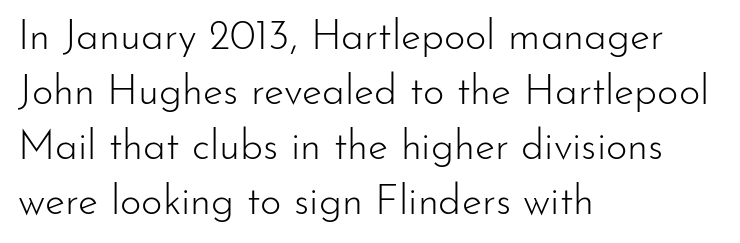
{"serif": "no", "italic": "no", "bold": "no", "weight": "light", "width": "normal", "stroke_contrast": "low", "x_height": "small", "monospaced": "no", "underline": "no", "align": "left", "line_spacing": "normal", "line_spacing_ratio": 1.34, "letter_spacing": "normal", "letter_spacing_em": 0.0, "glyph_px": 41}
